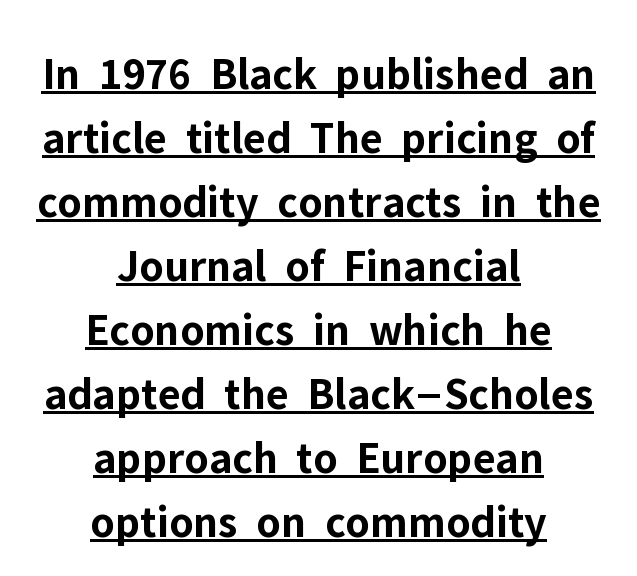
{"serif": "no", "italic": "no", "bold": "yes", "weight": "bold", "width": "normal", "stroke_contrast": "low", "x_height": "medium", "monospaced": "no", "underline": "yes", "align": "center", "line_spacing": "normal", "line_spacing_ratio": 1.39, "letter_spacing": "normal", "letter_spacing_em": 0.0, "glyph_px": 46}
